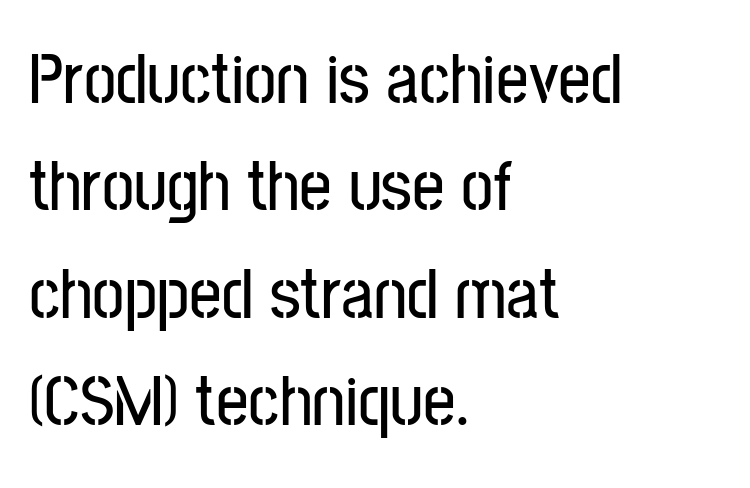
{"serif": "no", "italic": "no", "width": "condensed", "stroke_contrast": "low", "x_height": "medium", "monospaced": "no", "underline": "no", "align": "left", "line_spacing": "normal", "line_spacing_ratio": 1.49, "letter_spacing": "normal", "letter_spacing_em": 0.0, "glyph_px": 72}
